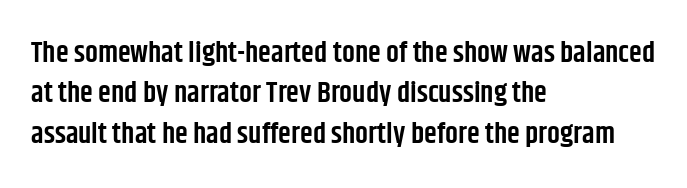
The image shows 29 px semibold, condensed sans-serif type, upright; set left-aligned, normal line spacing (1.39x), normal letter spacing, not underlined; low stroke contrast and a large x-height.
